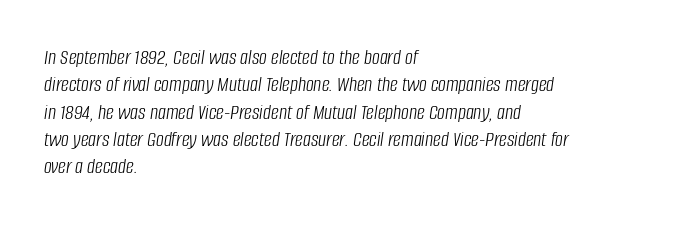
Q: Is the text bold? A: No.
Q: Is the text italic (slanted)? A: Yes, it leans right by about 8 degrees.
Q: Is the text underlined? A: No.
Q: How is the paragraph aligned? A: Left-aligned.
Q: Is the spacing between letters normal or unusually wide? A: Normal.
